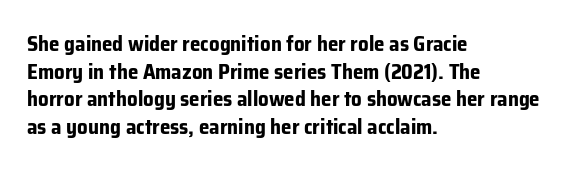
The image shows 21 px bold type, upright; set left-aligned, normal line spacing (1.31x), normal letter spacing, not underlined.
